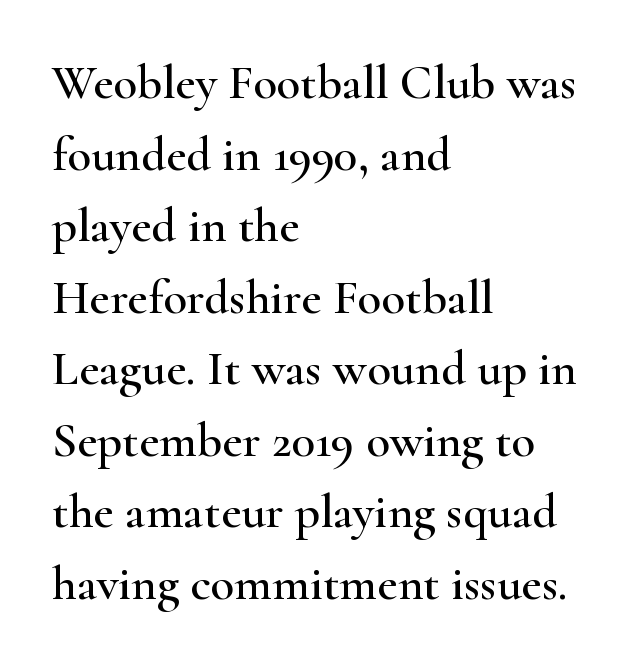
The image shows 49 px wide serif type, upright; set left-aligned, normal line spacing (1.46x), normal letter spacing, not underlined; high stroke contrast and a small x-height.
